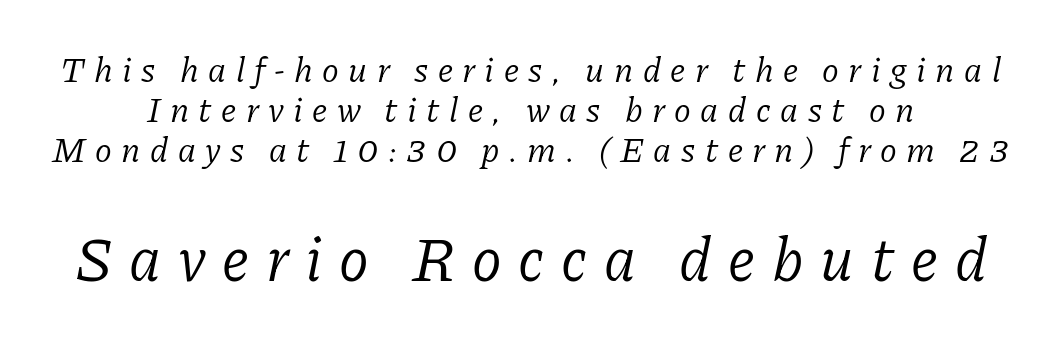
{"serif": "yes", "italic": "yes", "lean": "right", "slant_degrees": 11, "bold": "no", "weight": "light", "width": "normal", "stroke_contrast": "low", "x_height": "medium", "monospaced": "no", "underline": "no", "line_spacing": "tight", "line_spacing_ratio": 1.14, "letter_spacing": "wide", "letter_spacing_em": 0.27, "larger_block": "second", "size_ratio": 1.77, "glyph_px": 62}
